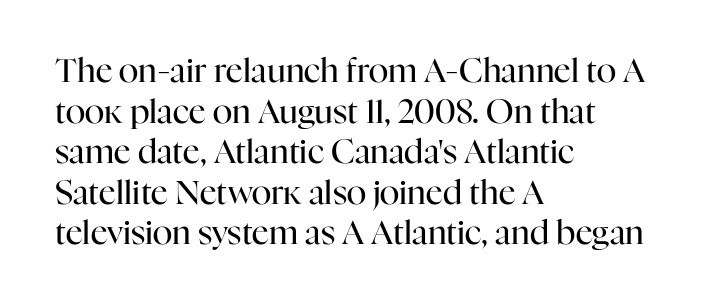
Q: Is the text bold? A: No.
Q: Is the text italic (slanted)? A: No, it is upright.
Q: Is the typeface a serif or a sans-serif typeface? A: Serif.
Q: Is the text underlined? A: No.
Q: How is the paragraph aligned? A: Left-aligned.
Q: Is the spacing between letters normal or unusually wide? A: Normal.
Q: Width (condensed, normal, or wide)? A: Normal.
Q: Stroke contrast? A: High.
Q: x-height? A: Medium.
Q: Monospaced? A: No.
